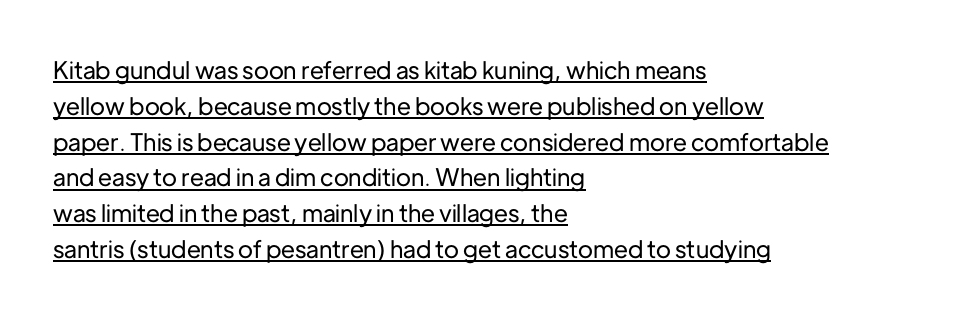
Q: Is the text italic (slanted)? A: No, it is upright.
Q: Is the text underlined? A: Yes.
Q: How is the paragraph aligned? A: Left-aligned.
Q: Is the spacing between letters normal or unusually wide? A: Normal.
Q: Is the spacing between lines tight, normal or loose? A: Normal.
